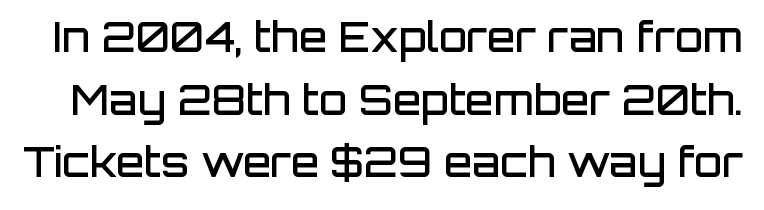
{"serif": "no", "italic": "no", "bold": "semi", "weight": "semibold", "width": "normal", "stroke_contrast": "low", "x_height": "large", "monospaced": "no", "underline": "no", "line_spacing": "normal", "line_spacing_ratio": 1.53, "letter_spacing": "normal", "letter_spacing_em": 0.0, "glyph_px": 41}
